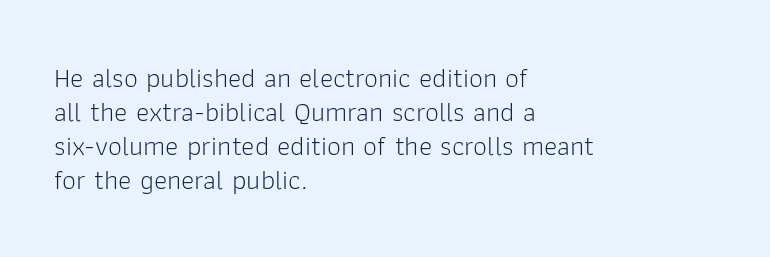
The image shows 28 px light sans-serif type, upright; set left-aligned, line spacing 1.22x, normal letter spacing, not underlined; low stroke contrast and a medium x-height.
